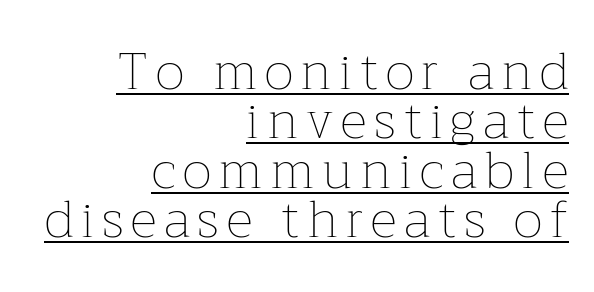
Q: Is the text bold? A: No.
Q: Is the text italic (slanted)? A: No, it is upright.
Q: Is the text underlined? A: Yes.
Q: How is the paragraph aligned? A: Right-aligned.
Q: Is the spacing between lines tight, normal or loose? A: Tight.
Q: Width (condensed, normal, or wide)? A: Normal.
Q: Stroke contrast? A: Low.
Q: x-height? A: Medium.
Q: Monospaced? A: No.
